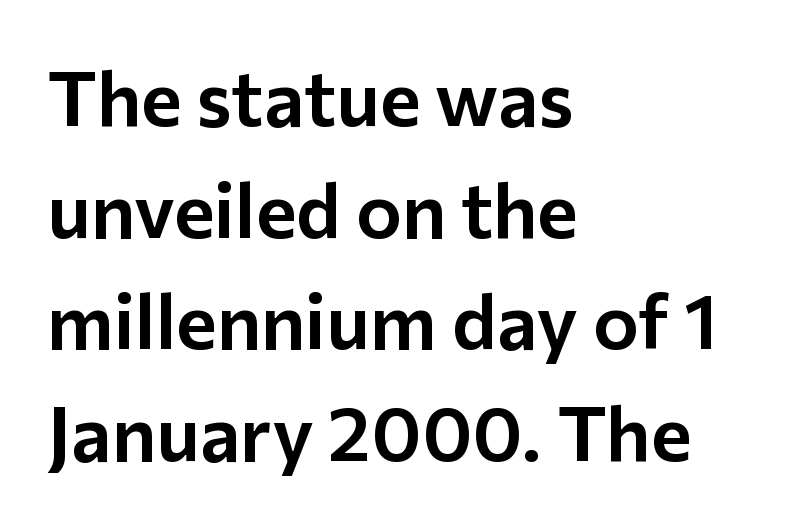
Q: Is the text italic (slanted)? A: No, it is upright.
Q: Is the typeface a serif or a sans-serif typeface? A: Sans-serif.
Q: Is the text underlined? A: No.
Q: How is the paragraph aligned? A: Left-aligned.
Q: Is the spacing between letters normal or unusually wide? A: Normal.
Q: Is the spacing between lines tight, normal or loose? A: Normal.
Q: Width (condensed, normal, or wide)? A: Normal.
Q: Stroke contrast? A: Low.
Q: x-height? A: Medium.
Q: Monospaced? A: No.
